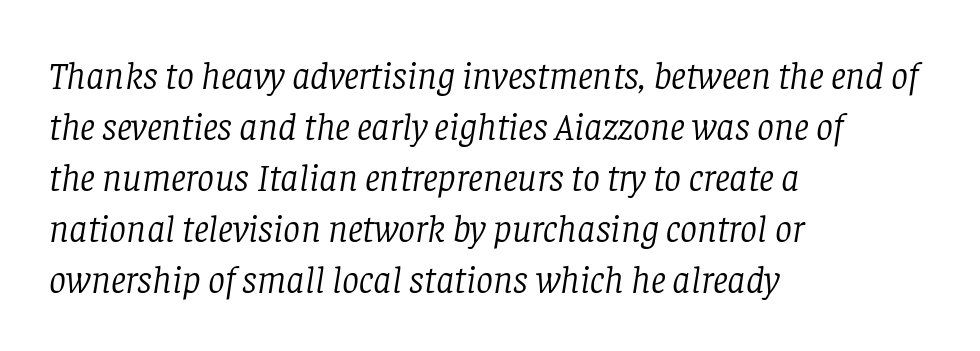
This sample uses a serif face. Leftover space on each line is placed entirely after the last word. Characters are canted at an angle relative to the baseline's perpendicular. The type is set solid horizontally, with unmodified tracking. Note the varied advance widths — an 'i' is clearly narrower than an 'm'.
